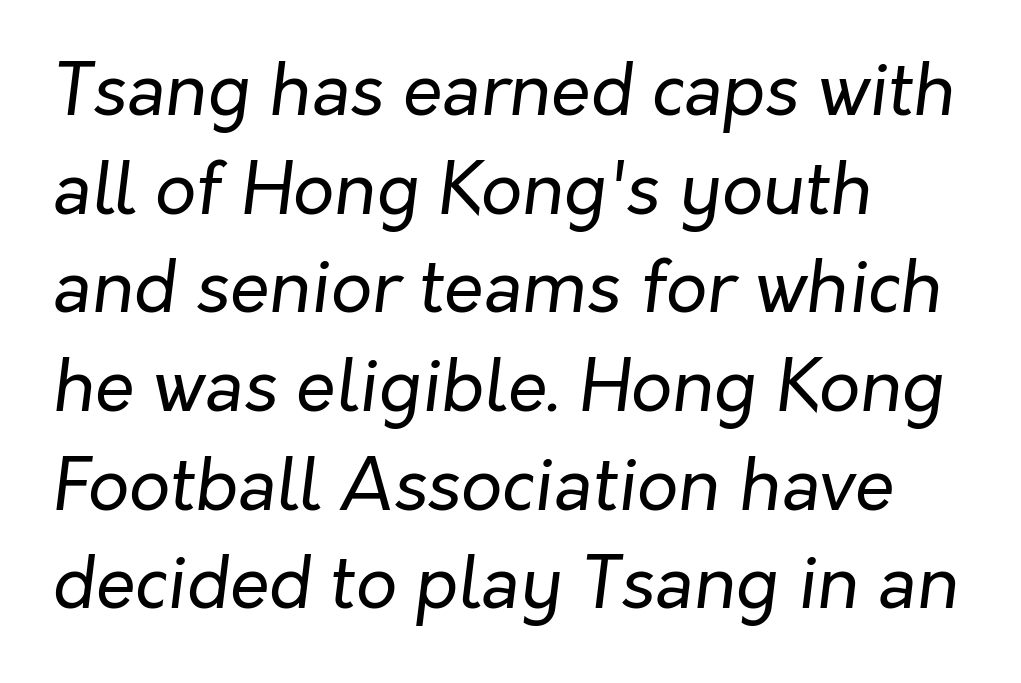
Caption: standard tracking, unaltered. Weight: in the light-to-regular range. The designer left line spacing at the default. Line starts are locked; line ends wander. Beneath every word, the page is bare. Looking at the ascenders, they clearly lean.
